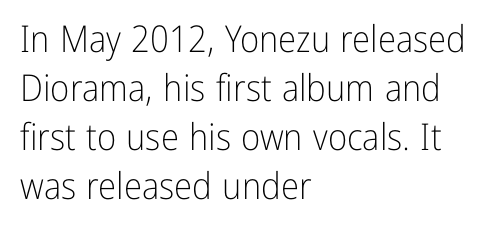
Q: Is the text bold? A: No.
Q: Is the text italic (slanted)? A: No, it is upright.
Q: Is the typeface a serif or a sans-serif typeface? A: Sans-serif.
Q: Is the text underlined? A: No.
Q: How is the paragraph aligned? A: Left-aligned.
Q: Is the spacing between letters normal or unusually wide? A: Normal.
Q: Is the spacing between lines tight, normal or loose? A: Normal.
Q: Width (condensed, normal, or wide)? A: Condensed.
Q: Stroke contrast? A: Low.
Q: x-height? A: Medium.
Q: Monospaced? A: No.
